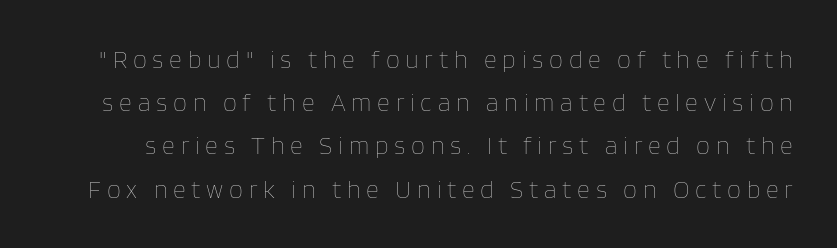
Q: Is the text bold? A: No.
Q: Is the text italic (slanted)? A: No, it is upright.
Q: Is the text underlined? A: No.
Q: Is the spacing between letters normal or unusually wide? A: Unusually wide.
